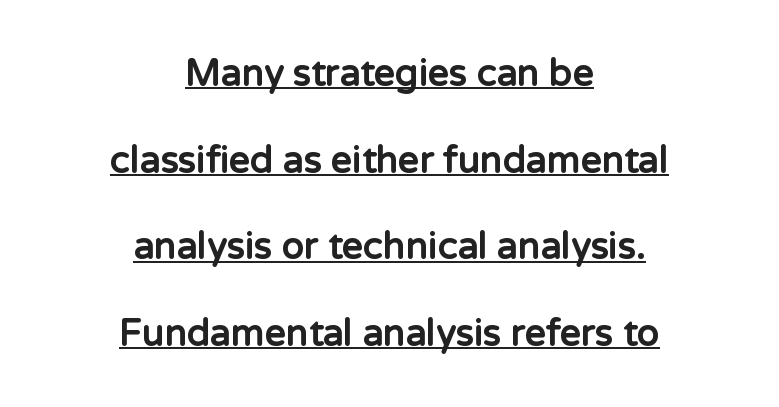
{"serif": "no", "italic": "no", "bold": "yes", "weight": "bold", "width": "normal", "stroke_contrast": "low", "x_height": "medium", "monospaced": "no", "underline": "yes", "align": "center", "line_spacing": "loose", "line_spacing_ratio": 2.34, "letter_spacing": "normal", "letter_spacing_em": 0.0, "glyph_px": 37}
